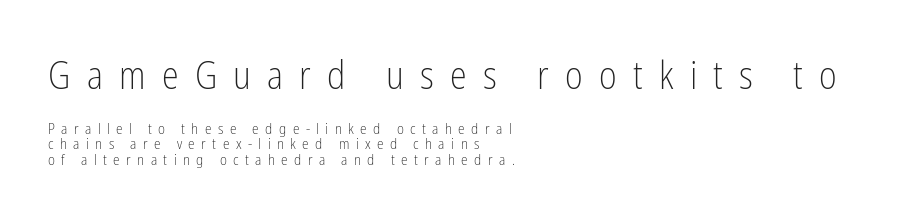
The image shows 38 px light, condensed sans-serif type, upright; set left-aligned, tight line spacing (1.02x), unusually wide letter spacing (+0.43 em), not underlined; the first (top) block is 2.53x larger; low stroke contrast and a medium x-height.
